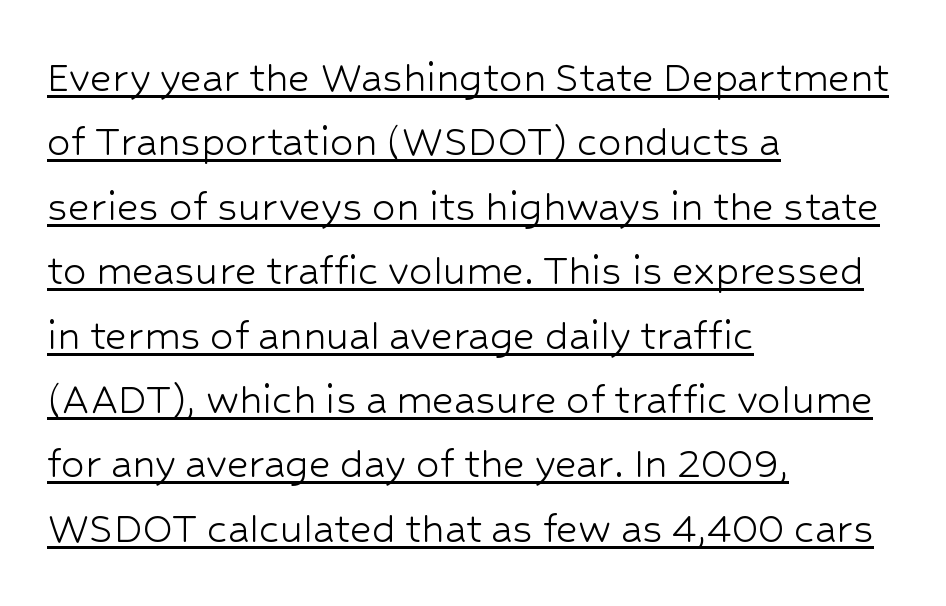
Q: Is the text bold? A: No.
Q: Is the text italic (slanted)? A: No, it is upright.
Q: Is the typeface a serif or a sans-serif typeface? A: Sans-serif.
Q: Is the text underlined? A: Yes.
Q: How is the paragraph aligned? A: Left-aligned.
Q: Is the spacing between letters normal or unusually wide? A: Normal.
Q: Is the spacing between lines tight, normal or loose? A: Normal.
Q: Width (condensed, normal, or wide)? A: Normal.
Q: Stroke contrast? A: Low.
Q: x-height? A: Medium.
Q: Monospaced? A: No.
